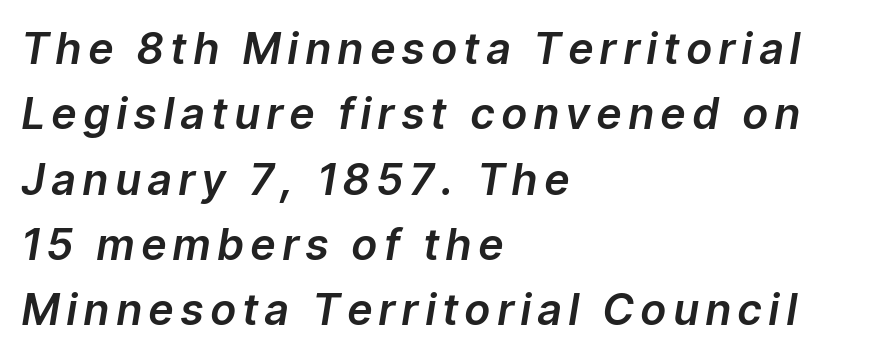
{"italic": "yes", "lean": "right", "slant_degrees": 9, "width": "normal", "stroke_contrast": "low", "x_height": "medium", "monospaced": "no", "underline": "no", "align": "left", "line_spacing": "normal", "line_spacing_ratio": 1.52, "glyph_px": 43}
